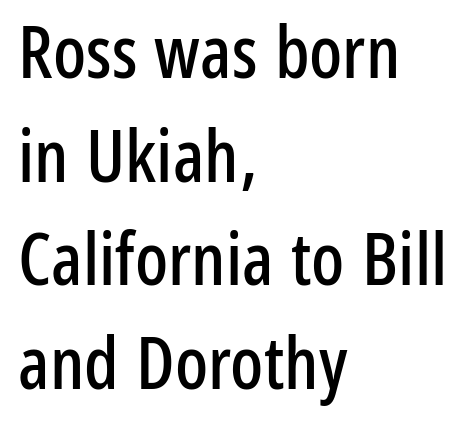
{"serif": "no", "italic": "no", "width": "condensed", "stroke_contrast": "low", "x_height": "medium", "monospaced": "no", "underline": "no", "align": "left", "line_spacing": "normal", "line_spacing_ratio": 1.42, "letter_spacing": "normal", "letter_spacing_em": 0.0, "glyph_px": 73}
